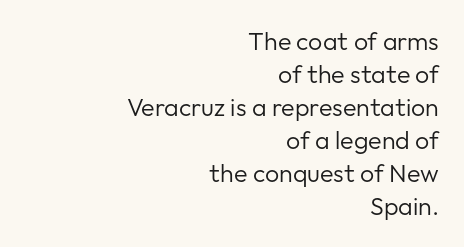
{"italic": "no", "bold": "no", "underline": "no", "align": "right", "line_spacing": "normal", "line_spacing_ratio": 1.32, "letter_spacing": "normal", "letter_spacing_em": 0.0, "glyph_px": 25}
